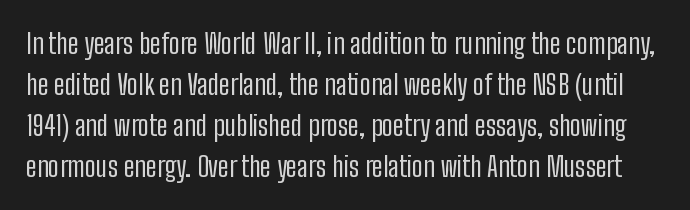
The image shows 28 px regular-weight, condensed sans-serif type, upright; set normal line spacing (1.47x), normal letter spacing, not underlined; low stroke contrast and a medium x-height.
